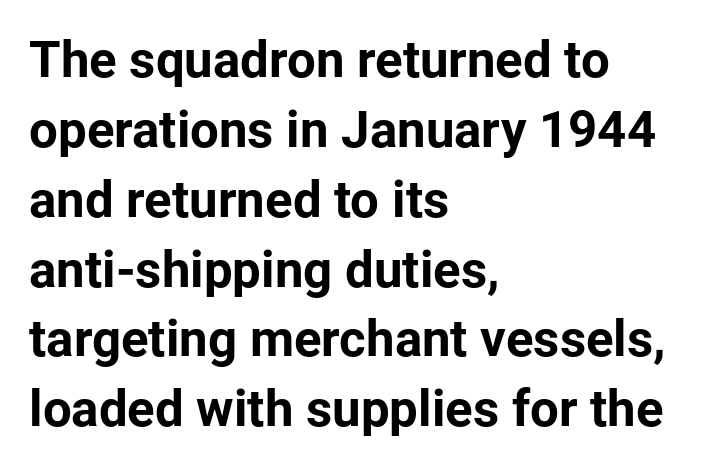
Q: Is the text bold? A: Yes.
Q: Is the text italic (slanted)? A: No, it is upright.
Q: Is the typeface a serif or a sans-serif typeface? A: Sans-serif.
Q: Is the text underlined? A: No.
Q: How is the paragraph aligned? A: Left-aligned.
Q: Is the spacing between letters normal or unusually wide? A: Normal.
Q: Is the spacing between lines tight, normal or loose? A: Normal.
Q: Width (condensed, normal, or wide)? A: Normal.
Q: Stroke contrast? A: Low.
Q: x-height? A: Medium.
Q: Monospaced? A: No.
